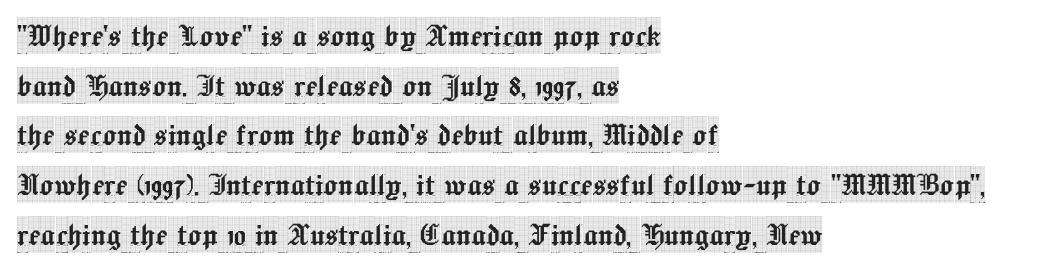
The image shows 36 px condensed serif type, upright; set left-aligned, normal line spacing (1.38x), normal letter spacing, not underlined; a large x-height.
